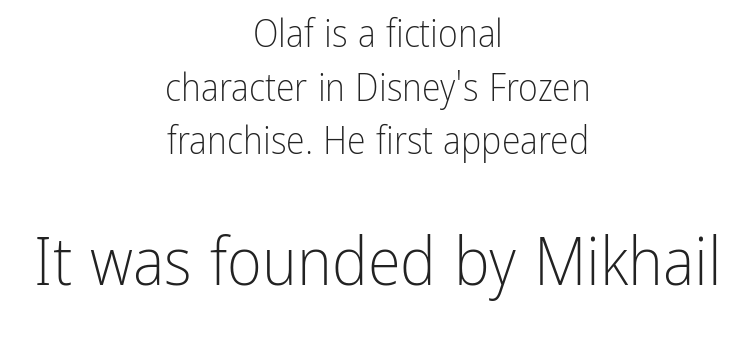
Q: Is the text bold? A: No.
Q: Is the text italic (slanted)? A: No, it is upright.
Q: Is the typeface a serif or a sans-serif typeface? A: Sans-serif.
Q: Is the text underlined? A: No.
Q: How is the paragraph aligned? A: Centered.
Q: Is the spacing between letters normal or unusually wide? A: Normal.
Q: Is the spacing between lines tight, normal or loose? A: Normal.
Q: Which block of text is set in a larger size, the first (top) or the second (bottom)? A: The second (bottom) one.
Q: Width (condensed, normal, or wide)? A: Condensed.
Q: Stroke contrast? A: Low.
Q: x-height? A: Medium.
Q: Monospaced? A: No.
